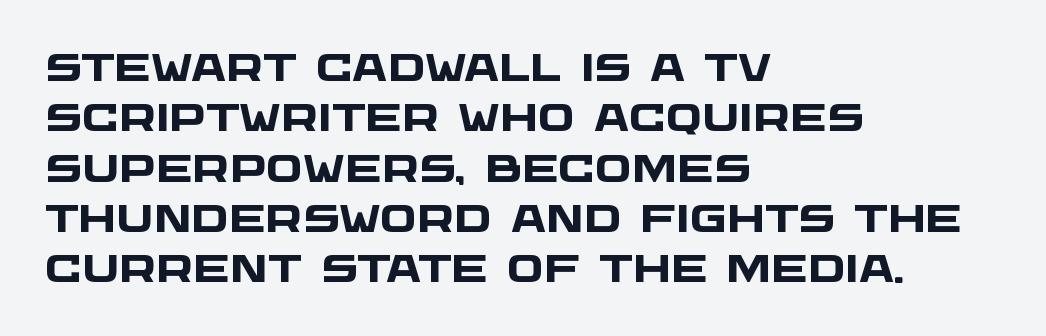
Quick note: underline off. The leading is moderate, giving the passage an even texture. The passage shown is emphatically bold. All the whitespace from short lines collects on the right.
